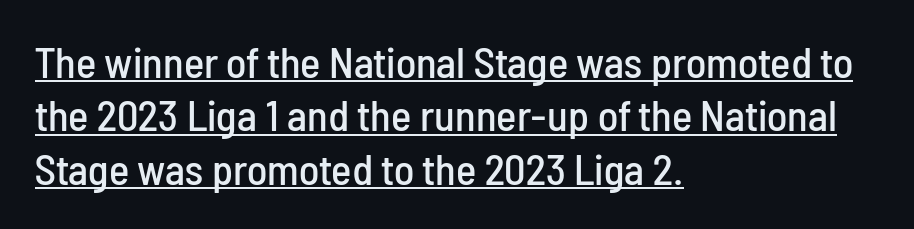
Ordinary non-slanted type is in use. Standard letterfit; no display-style spreading of the glyphs. Is there an underline? Yes — a line sits under the letters. Character widths vary here, with narrow letters taking less room than wide ones. Notice how the passage keeps a crisp vertical edge on the left only.
